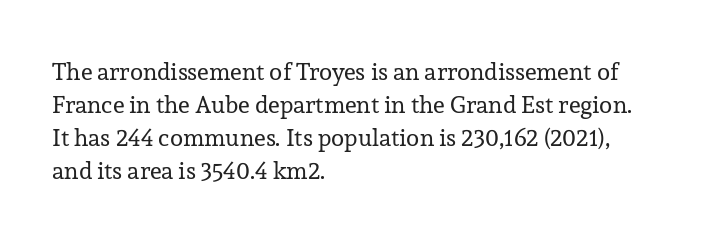
Horizontally, the lines are justified to the leading edge only. A roman cut, with each character standing at attention. The lines sit at an ordinary, default distance from one another. The font sits on the lighter half of the weight spectrum, regular included. Just letters on the line, the space beneath them empty. Standard letterfit; no display-style spreading of the glyphs.
